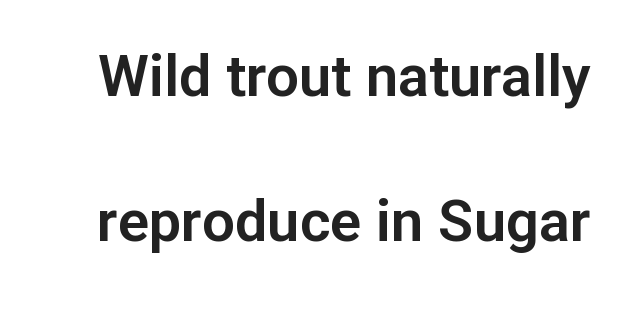
The image shows 58 px sans-serif type, upright; set loose line spacing (2.5x), normal letter spacing, not underlined; low stroke contrast and a medium x-height.
